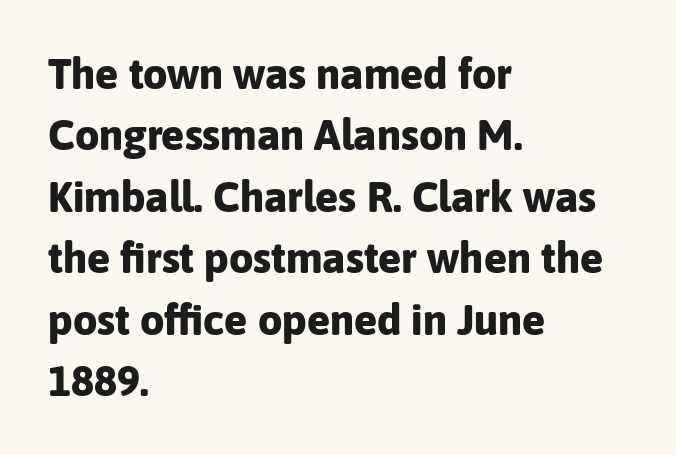
You can tell from the bare stems that sans-serif type was used. Descenders are the only things crossing below the line. A student would call this left alignment; a typographer would say flush left, rag right. Think of a printed novel: that variable character pitch is what you see here. Designer's note — italics off, roman on. Line spacing here is normal.
